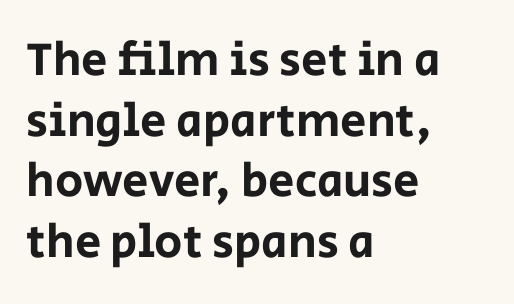
Horizontally, the lines are justified to the leading edge only. The face used here is proportionally spaced, like ordinary book or web type. In terms of posture, this sample is upright. This rendering employs a face without finishing strokes, i.e., a sans-serif. The rendering uses a moderate line-height, typical for paragraphs. There is no visible air inserted between adjacent glyphs.
